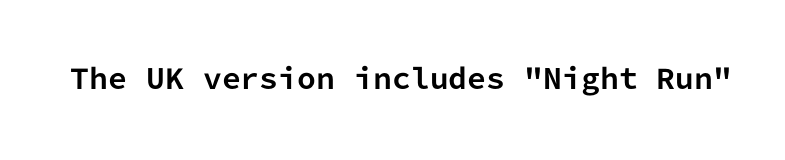
The image shows 27 px bold type, upright; set normal letter spacing, not underlined.
